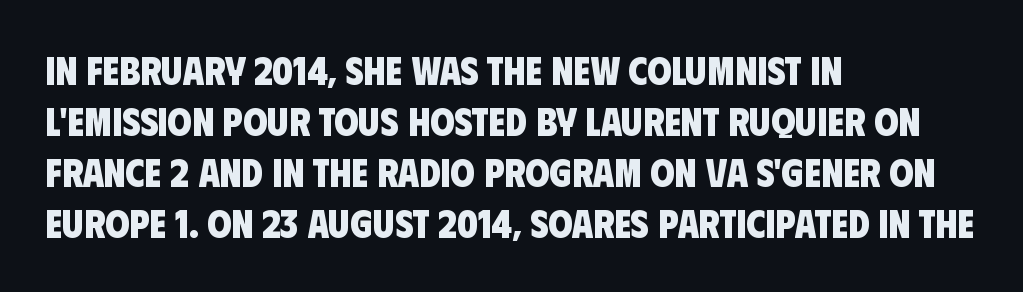
Short and long lines alike share a common starting point at left. The type family on display is of the sans-serif kind. These lines sit exactly where default settings would place them. Anything drawn beneath the words? Only blank space.
